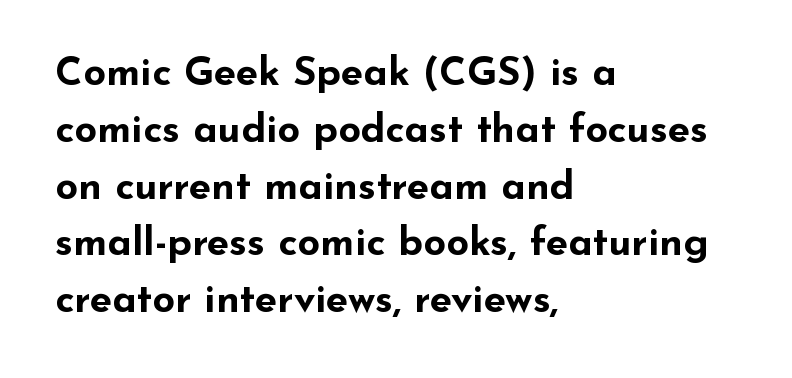
{"serif": "no", "italic": "no", "bold": "yes", "weight": "bold", "width": "wide", "stroke_contrast": "low", "x_height": "small", "monospaced": "no", "underline": "no", "align": "left", "line_spacing": "normal", "line_spacing_ratio": 1.42, "letter_spacing": "normal", "letter_spacing_em": 0.0, "glyph_px": 40}
